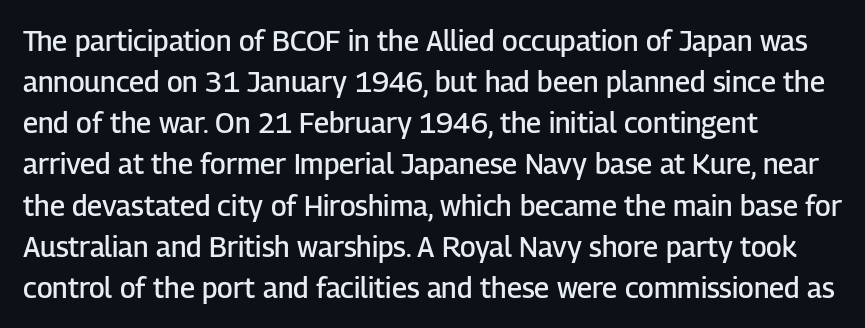
{"serif": "no", "italic": "no", "bold": "semi", "weight": "semibold", "width": "normal", "stroke_contrast": "low", "x_height": "medium", "monospaced": "no", "underline": "no", "align": "left", "line_spacing": "normal", "line_spacing_ratio": 1.47, "letter_spacing": "normal", "letter_spacing_em": 0.0, "glyph_px": 28}
